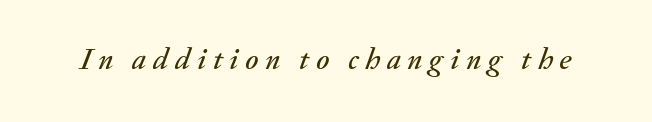
The image shows 31 px text type, italic (leaning right); set unusually wide letter spacing (+0.21 em), not underlined; medium stroke contrast and a small x-height.
